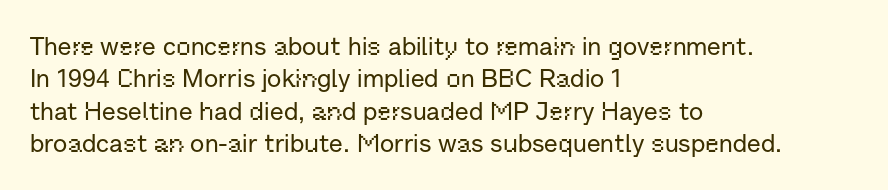
The image shows 25 px text type, upright; set left-aligned, normal line spacing (1.3x), normal letter spacing, not underlined.
